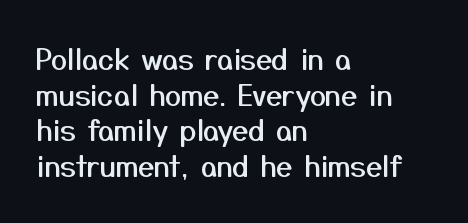
The image shows 29 px sans-serif type, upright; set left-aligned, line spacing 1.23x, normal letter spacing, not underlined; medium stroke contrast and a medium x-height.
